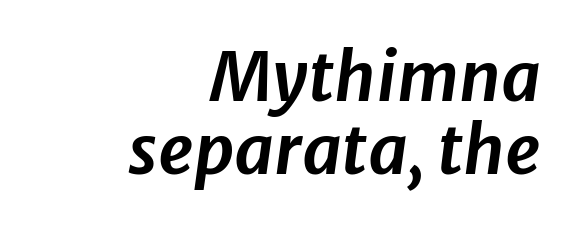
This sample is right-justified, so line beginnings fall wherever the words allow. Compared with typical body copy, the letter spacing here is the same. Type without underlining. The designer dialed line spacing down below the default. Looks like regular typesetting: each glyph gets only the width it needs. This sample uses an oblique cut, with every glyph tilted off the vertical.
